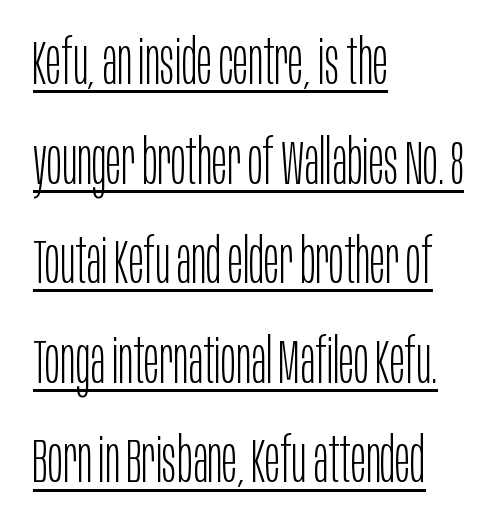
You can tell from the bare stems that sans-serif type was used. Is this a fixed-width face? No — the glyphs have proportional, varying widths. Caption: face not bold, strokes unweighted. Leftover space on each line is placed entirely after the last word. Nothing unusual about the tracking: characters are spaced as the font intends.
